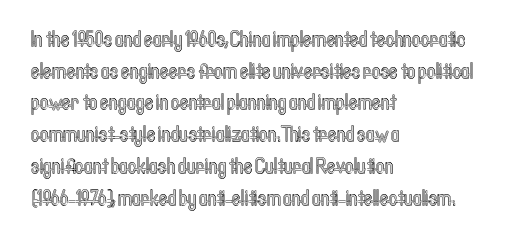
Has an underline been added? It has not. Do the letters lean? They stand straight. Notice how descenders clear the ascenders below comfortably — that's standard leading. The line texture is even and compact thanks to regular tracking.
